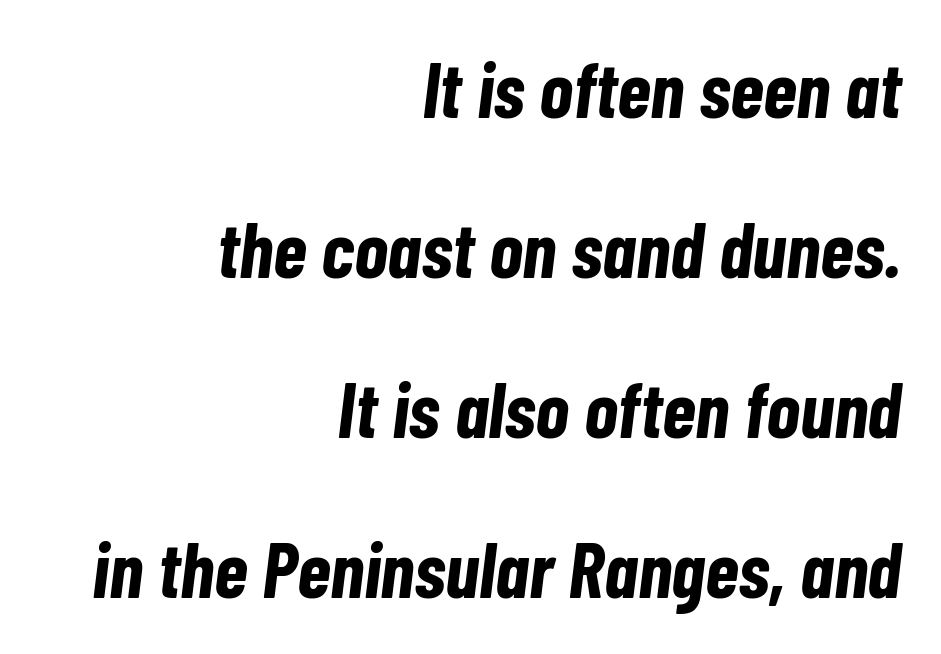
The image shows 78 px bold, condensed type, italic (leaning right); set right-aligned, loose line spacing (2.05x), normal letter spacing, not underlined; low stroke contrast and a medium x-height.
